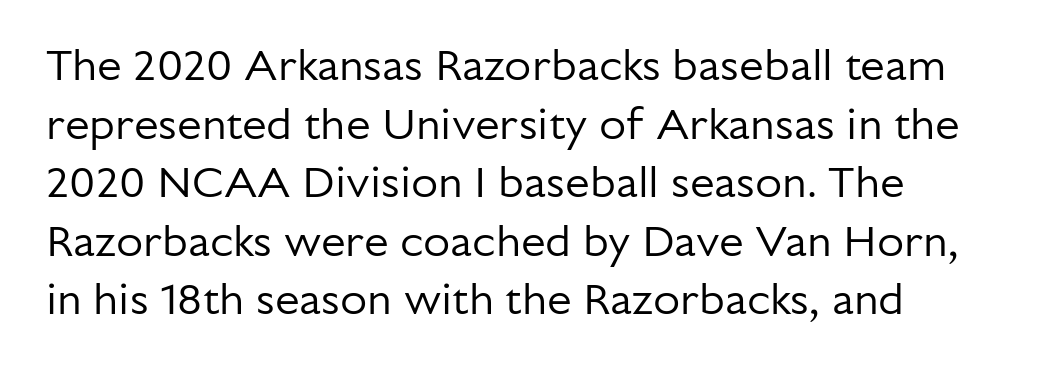
{"serif": "no", "italic": "no", "bold": "no", "weight": "regular", "width": "normal", "stroke_contrast": "low", "x_height": "medium", "monospaced": "no", "underline": "no", "line_spacing": "normal", "line_spacing_ratio": 1.33, "letter_spacing": "normal", "letter_spacing_em": 0.0, "glyph_px": 44}
